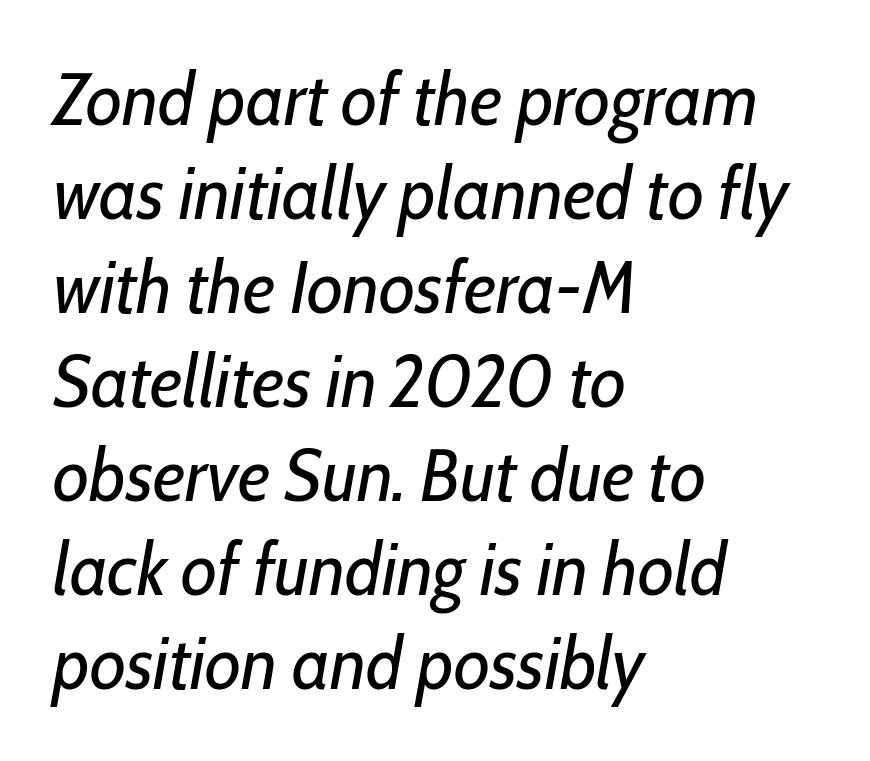
{"italic": "yes", "lean": "right", "slant_degrees": 10, "bold": "no", "weight": "regular", "width": "condensed", "stroke_contrast": "low", "x_height": "medium", "monospaced": "no", "underline": "no", "align": "left", "line_spacing": "normal", "line_spacing_ratio": 1.27, "letter_spacing": "normal", "letter_spacing_em": 0.0, "glyph_px": 74}
